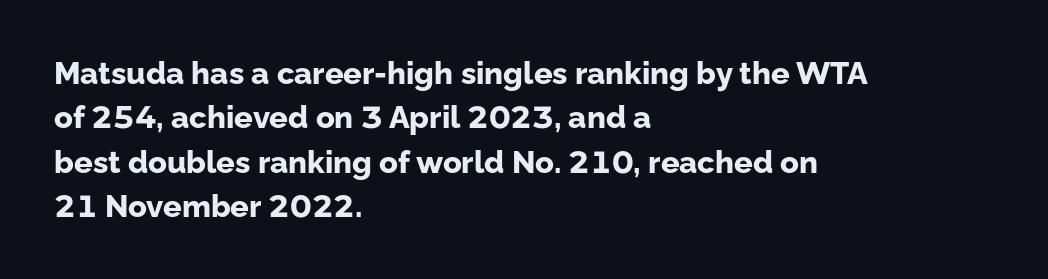
The image shows 31 px bold sans-serif type, upright; set left-aligned, normal line spacing (1.43x), normal letter spacing, not underlined; low stroke contrast and a medium x-height.
